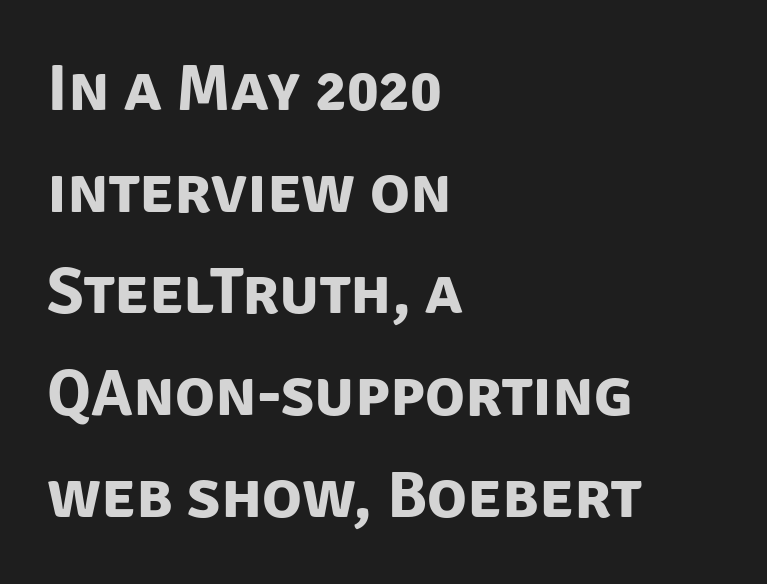
Each letter keeps its own natural width here, so spacing adapts to shape. What kind of face is this? One without serifs — a sans. The space between consecutive lines is moderate. Each glyph is drawn with heavy, bold strokes. The line texture is even and compact thanks to regular tracking. In CSS terms this would be text-align: left.
